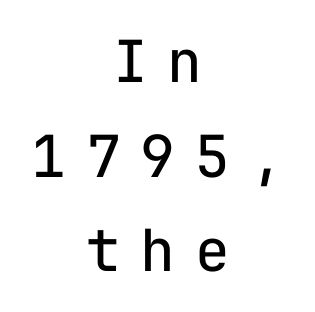
Q: Is the text bold? A: No.
Q: Is the text italic (slanted)? A: No, it is upright.
Q: Is the typeface a serif or a sans-serif typeface? A: Sans-serif.
Q: Is the text underlined? A: No.
Q: How is the paragraph aligned? A: Centered.
Q: Is the spacing between letters normal or unusually wide? A: Unusually wide.
Q: Is the spacing between lines tight, normal or loose? A: Normal.
Q: Width (condensed, normal, or wide)? A: Normal.
Q: Stroke contrast? A: Low.
Q: x-height? A: Medium.
Q: Monospaced? A: Yes.
